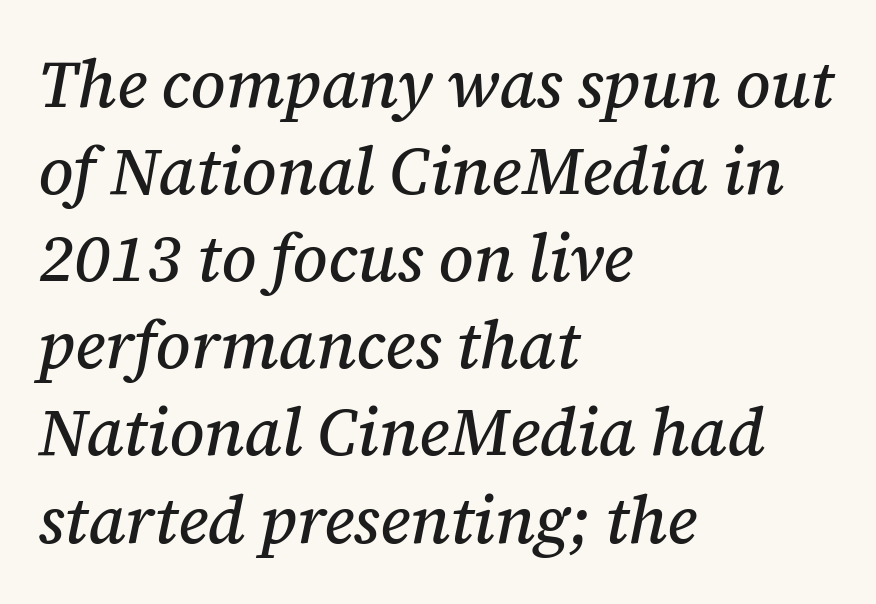
Q: Is the text italic (slanted)? A: Yes, it leans right by about 12 degrees.
Q: Is the typeface a serif or a sans-serif typeface? A: Serif.
Q: Is the text underlined? A: No.
Q: How is the paragraph aligned? A: Left-aligned.
Q: Is the spacing between letters normal or unusually wide? A: Normal.
Q: Is the spacing between lines tight, normal or loose? A: Normal.
Q: Width (condensed, normal, or wide)? A: Normal.
Q: Stroke contrast? A: Medium.
Q: x-height? A: Medium.
Q: Monospaced? A: No.
